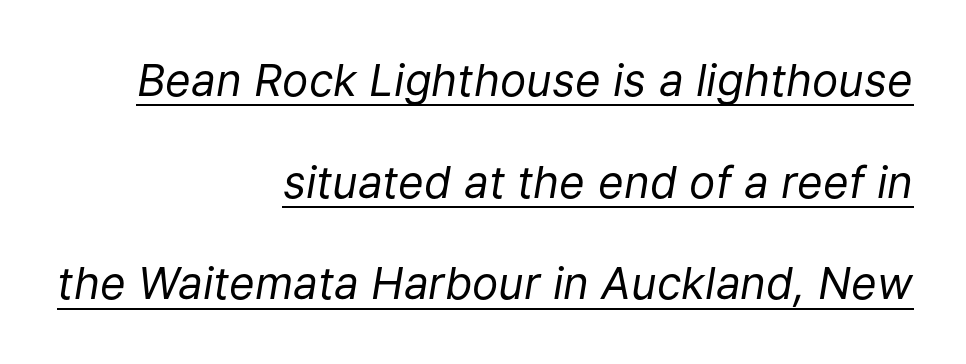
{"italic": "yes", "lean": "right", "slant_degrees": 9, "bold": "no", "weight": "regular", "width": "normal", "stroke_contrast": "low", "x_height": "medium", "monospaced": "no", "underline": "yes", "align": "right", "line_spacing": "loose", "line_spacing_ratio": 2.31, "letter_spacing": "normal", "letter_spacing_em": 0.0, "glyph_px": 44}
